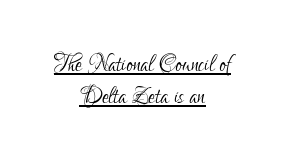
{"serif": "no", "bold": "no", "weight": "light", "width": "condensed", "stroke_contrast": "low", "x_height": "small", "monospaced": "no", "underline": "yes", "align": "center", "line_spacing": "tight", "line_spacing_ratio": 1.08, "letter_spacing": "normal", "letter_spacing_em": 0.0, "glyph_px": 30}
